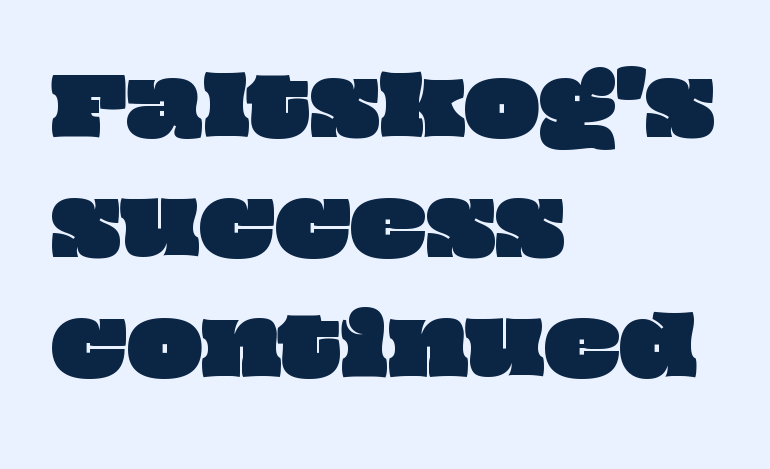
The image shows 79 px wide type; set left-aligned, normal line spacing (1.52x), normal letter spacing, not underlined; low stroke contrast and a large x-height.
